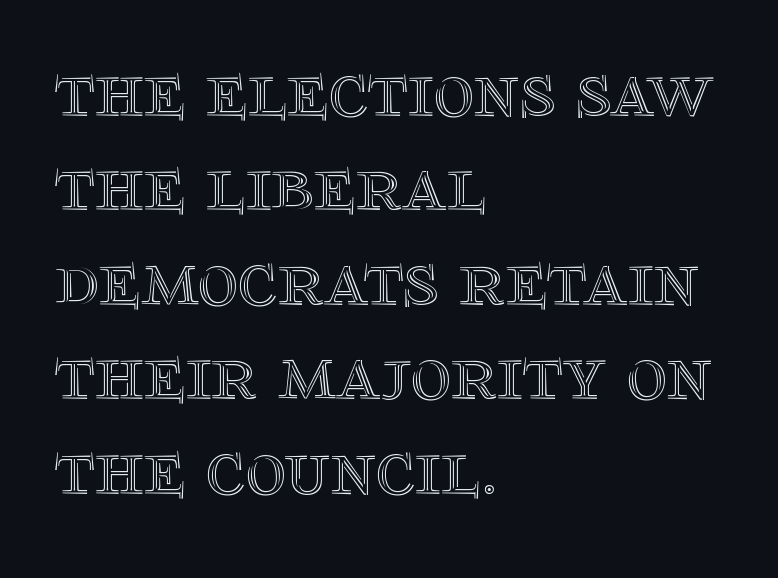
These lines are rendered in a variable-pitch font. Italic: no, the glyphs are upright roman. Reading down the block, your eye returns to a fixed left position each line. Underline: absent. The face used here is rendered with its standard letterfit.
